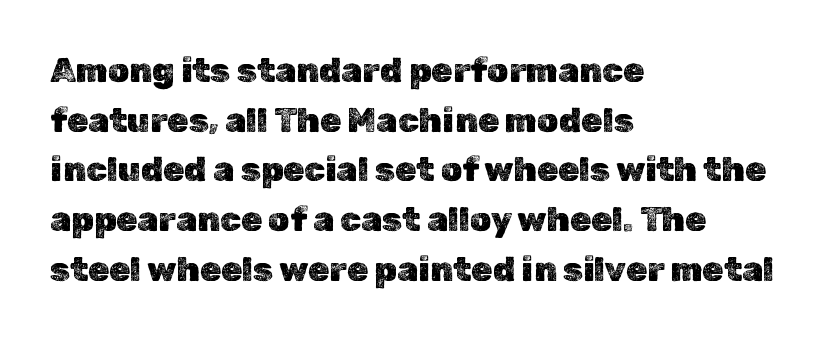
Visually the block forms a straight wall on the left and a jagged coastline on the right. This sample uses an upright cut, with every glyph sitting square on the baseline. Look at the tracking — it's just the regular setting, nothing added. The letters advance in unequal steps, a hallmark of proportional type.
